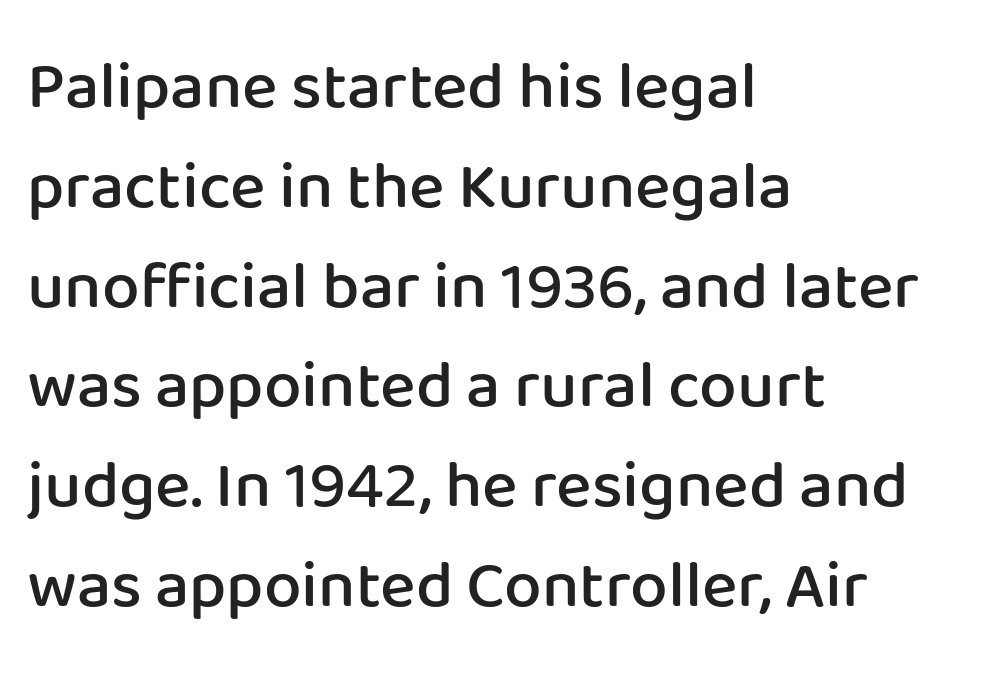
The image shows 67 px semibold sans-serif type, upright; set left-aligned, normal line spacing (1.49x), normal letter spacing, not underlined; low stroke contrast and a medium x-height.
